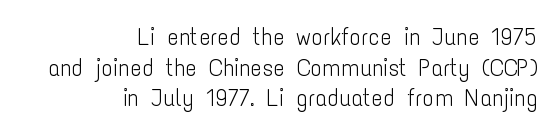
Q: Is the text bold? A: No.
Q: Is the text italic (slanted)? A: No, it is upright.
Q: Is the text underlined? A: No.
Q: How is the paragraph aligned? A: Right-aligned.
Q: Is the spacing between letters normal or unusually wide? A: Normal.
Q: Is the spacing between lines tight, normal or loose? A: Normal.
